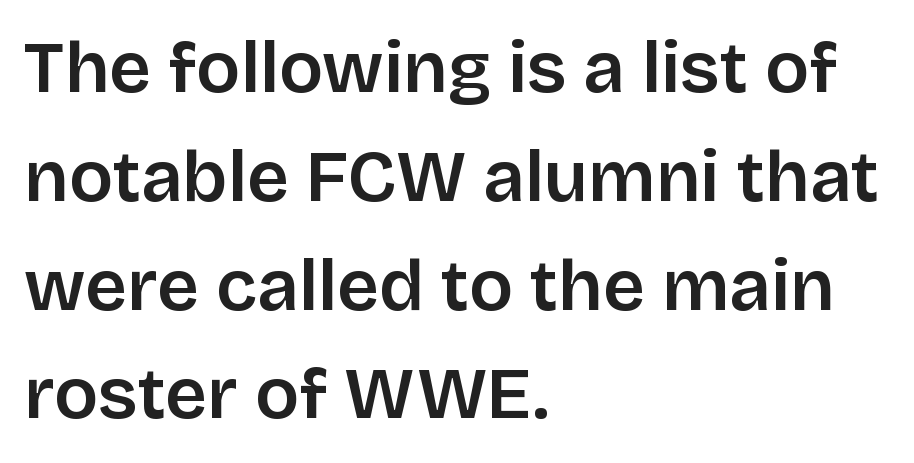
Q: Is the text italic (slanted)? A: No, it is upright.
Q: Is the typeface a serif or a sans-serif typeface? A: Sans-serif.
Q: Is the text underlined? A: No.
Q: How is the paragraph aligned? A: Left-aligned.
Q: Is the spacing between letters normal or unusually wide? A: Normal.
Q: Is the spacing between lines tight, normal or loose? A: Normal.
Q: Width (condensed, normal, or wide)? A: Normal.
Q: Stroke contrast? A: Low.
Q: x-height? A: Large.
Q: Monospaced? A: No.
